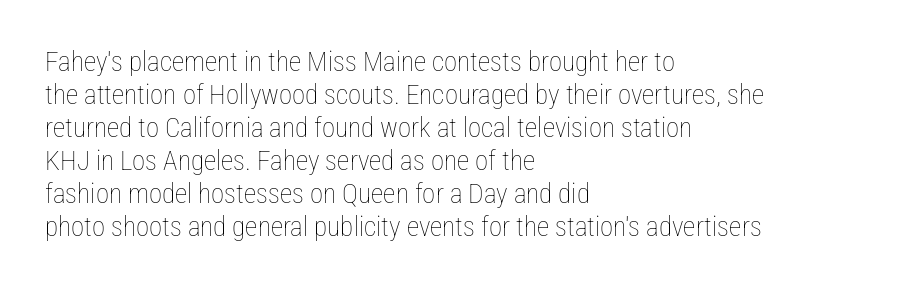
Q: Is the text bold? A: No.
Q: Is the text italic (slanted)? A: No, it is upright.
Q: Is the text underlined? A: No.
Q: How is the paragraph aligned? A: Left-aligned.
Q: Is the spacing between letters normal or unusually wide? A: Normal.
